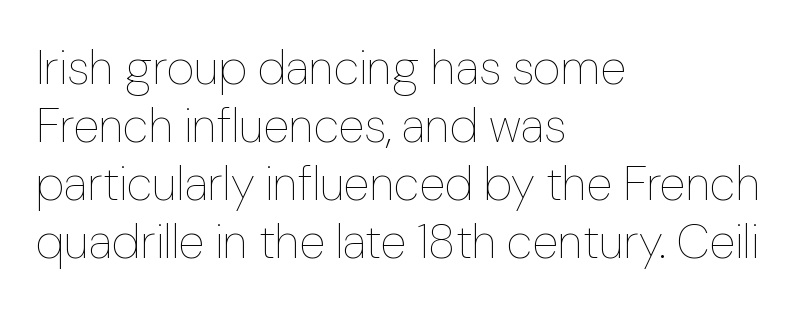
Notice how the passage keeps a crisp vertical edge on the left only. Letters rest on an invisible, unmarked baseline. Spacing between characters is what you'd get straight out of the box. These lines are rendered in a variable-pitch font. The letters stand upright; this is a roman face. Is the type heavy? It reads as light-to-regular instead.
